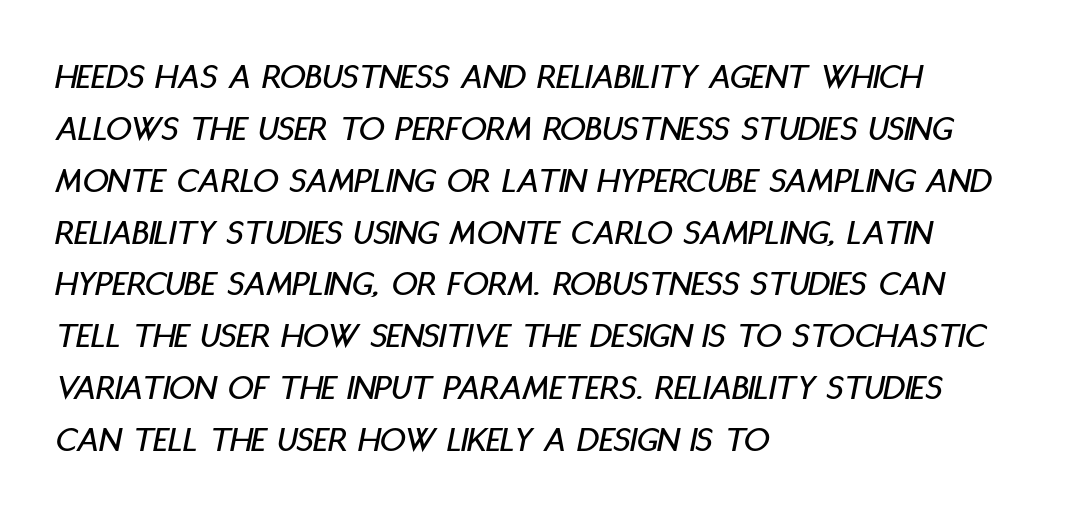
The image shows 36 px condensed type, italic (leaning right); set left-aligned, normal line spacing (1.44x), normal letter spacing, not underlined; low stroke contrast and a large x-height.
